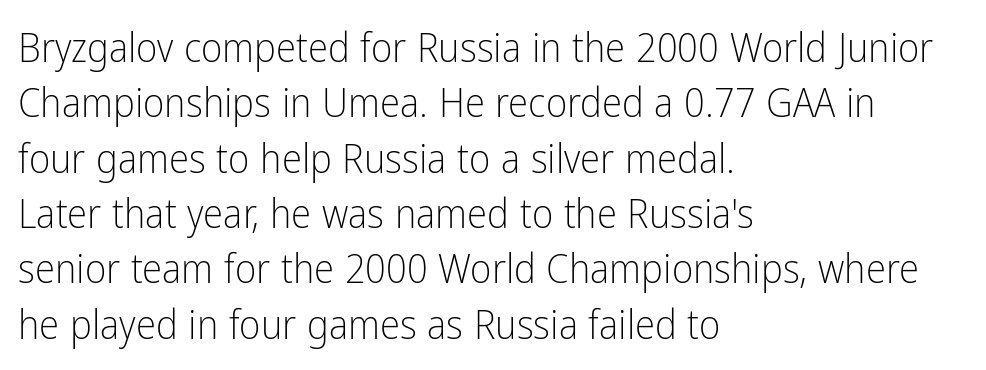
The image shows 41 px light, condensed sans-serif type, upright; set left-aligned, normal line spacing (1.35x), normal letter spacing, not underlined; low stroke contrast and a medium x-height.
